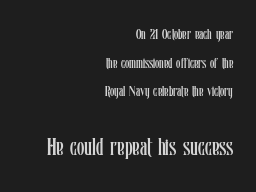
The image shows 24 px text type, upright; set right-aligned, loose line spacing (2.04x), normal letter spacing, not underlined; the second (bottom) block is 1.71x larger.
